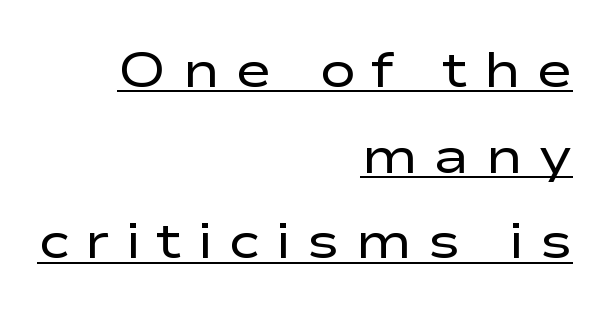
Here the designer chose a conventional face with non-uniform glyph widths. Horizontal alignment here is rightward, an uncommon choice for prose. Ink coverage per letter is moderate at most. What stands out about the letter spacing? Its width — letters are far apart.
